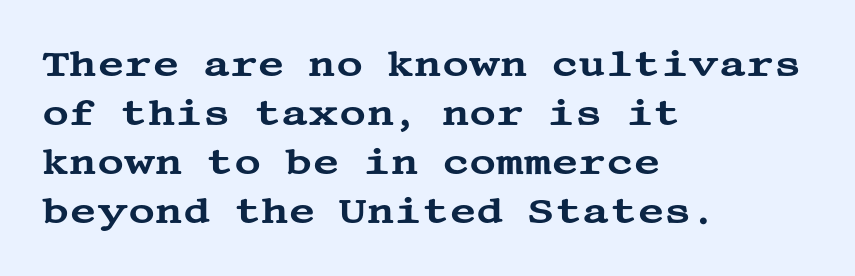
{"serif": "yes", "italic": "no", "width": "wide", "stroke_contrast": "medium", "x_height": "large", "underline": "no", "align": "left", "line_spacing": "normal", "line_spacing_ratio": 1.32, "letter_spacing": "normal", "letter_spacing_em": 0.0, "glyph_px": 37}
